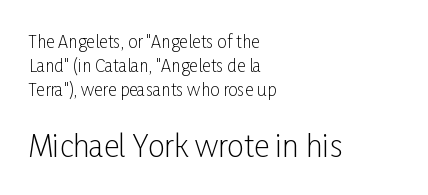
{"serif": "no", "italic": "no", "bold": "no", "weight": "light", "width": "condensed", "stroke_contrast": "low", "x_height": "medium", "monospaced": "no", "underline": "no", "align": "left", "line_spacing": "normal", "line_spacing_ratio": 1.42, "letter_spacing": "normal", "letter_spacing_em": 0.0, "larger_block": "second", "size_ratio": 1.76, "glyph_px": 30}
